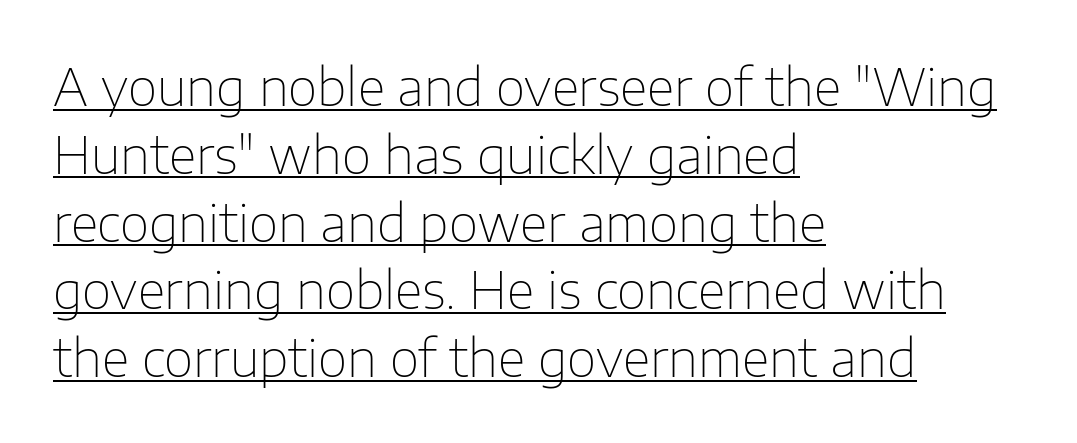
The image shows 51 px thin sans-serif type, upright; set left-aligned, normal line spacing (1.33x), normal letter spacing, underlined; low stroke contrast and a medium x-height.
